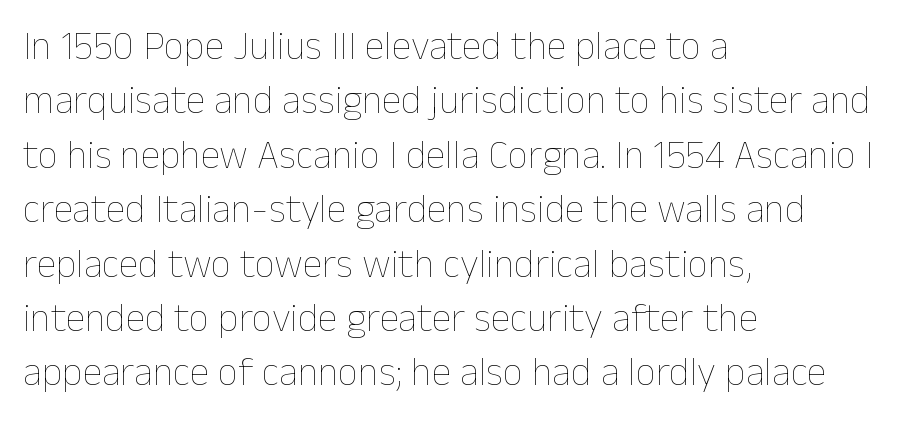
The image shows 40 px thin type, upright; set left-aligned, normal line spacing (1.36x), normal letter spacing, not underlined; low stroke contrast and a medium x-height.
